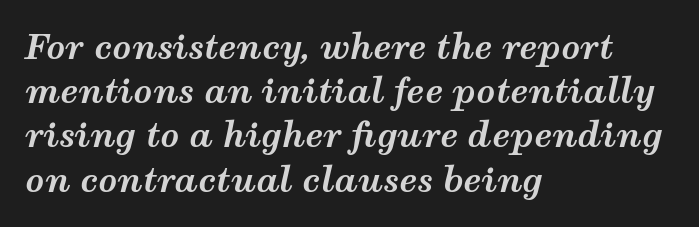
The image shows 33 px bold, wide type, italic (leaning right); set left-aligned, normal line spacing (1.34x), normal letter spacing, not underlined; medium stroke contrast and a medium x-height.
